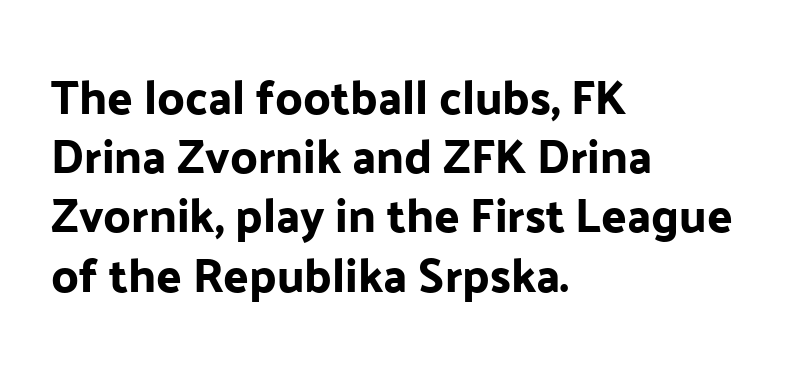
Q: Is the text italic (slanted)? A: No, it is upright.
Q: Is the typeface a serif or a sans-serif typeface? A: Sans-serif.
Q: Is the text underlined? A: No.
Q: How is the paragraph aligned? A: Left-aligned.
Q: Is the spacing between letters normal or unusually wide? A: Normal.
Q: Is the spacing between lines tight, normal or loose? A: Normal.
Q: Width (condensed, normal, or wide)? A: Normal.
Q: Stroke contrast? A: Low.
Q: x-height? A: Medium.
Q: Monospaced? A: No.
